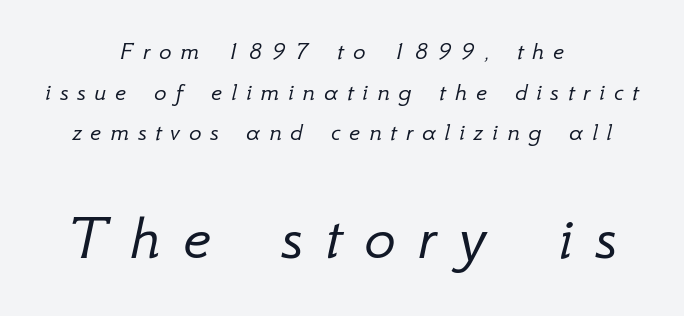
Q: Is the text bold? A: No.
Q: Is the text italic (slanted)? A: Yes, it leans right by about 12 degrees.
Q: Is the text underlined? A: No.
Q: How is the paragraph aligned? A: Centered.
Q: Is the spacing between letters normal or unusually wide? A: Unusually wide.
Q: Is the spacing between lines tight, normal or loose? A: Normal.
Q: Which block of text is set in a larger size, the first (top) or the second (bottom)? A: The second (bottom) one.
Q: Width (condensed, normal, or wide)? A: Normal.
Q: Stroke contrast? A: Low.
Q: x-height? A: Small.
Q: Monospaced? A: No.
